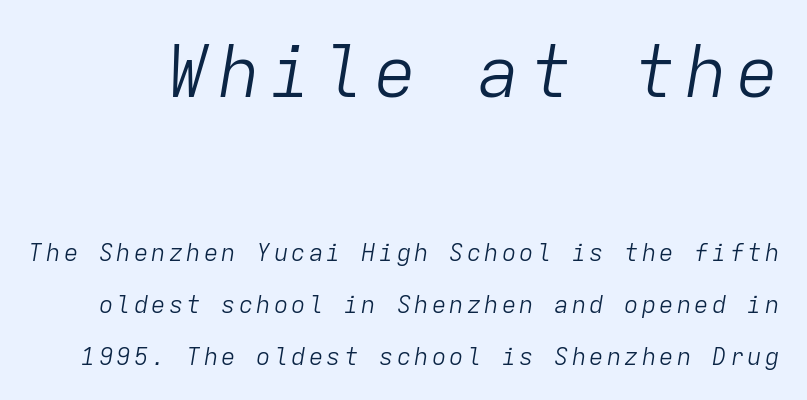
The image shows 71 px light type, italic (leaning right), monospaced; set loose line spacing (2.15x), not underlined; the first (top) block is 2.96x larger; low stroke contrast and a medium x-height.
